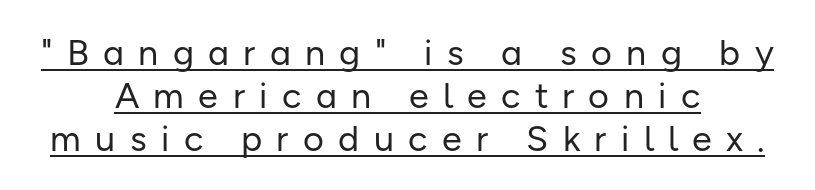
The image shows 36 px regular-weight sans-serif type, upright; set centered, line spacing 1.19x, unusually wide letter spacing (+0.4 em), underlined; low stroke contrast and a medium x-height.
